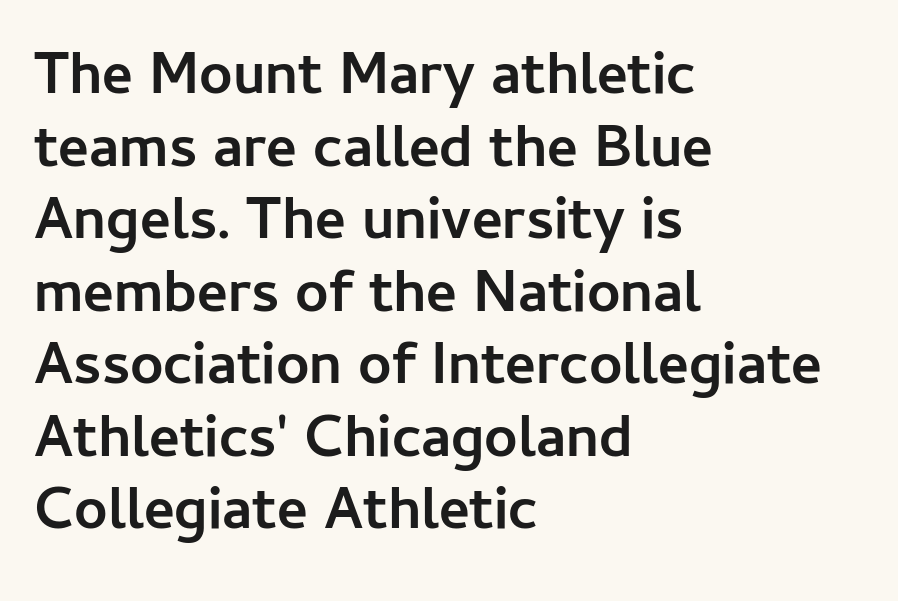
The image shows 59 px semibold sans-serif type, upright; set left-aligned, line spacing 1.23x, normal letter spacing, not underlined; low stroke contrast and a medium x-height.
